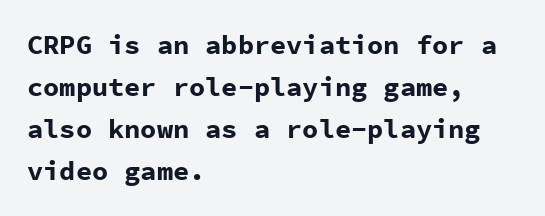
{"italic": "no", "bold": "yes", "underline": "no", "align": "left", "line_spacing": "normal", "line_spacing_ratio": 1.56, "letter_spacing": "normal", "letter_spacing_em": 0.0, "glyph_px": 27}
